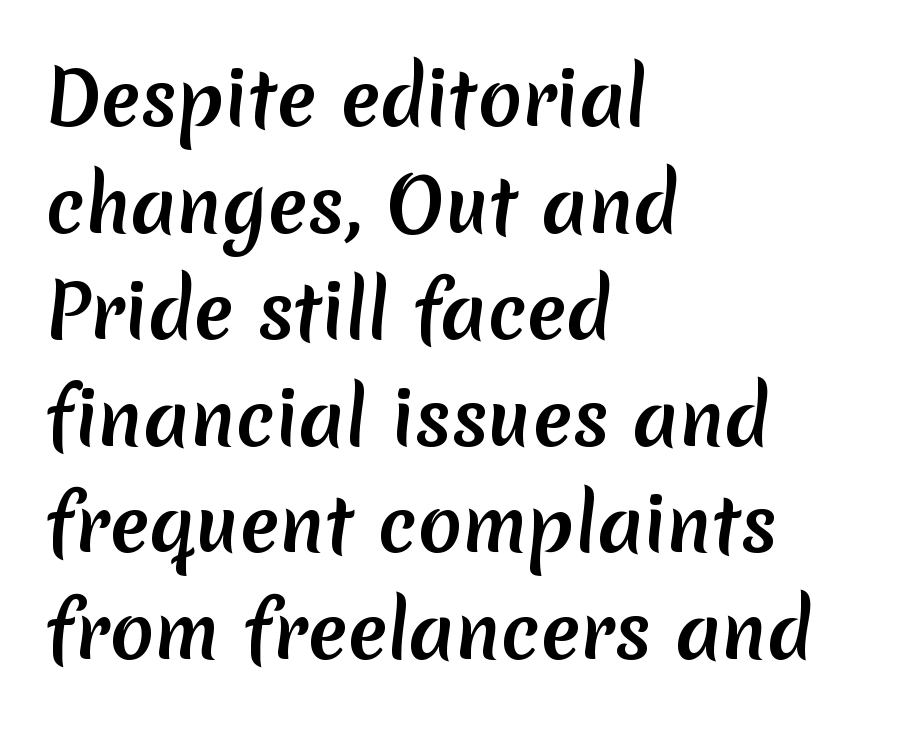
If you drew a ruler down the left edge, every line would touch it. Compared with an ordinary text face, these strokes are far heavier — a full bold. Nope, no serifs anywhere on these letters. Character widths vary here, with narrow letters taking less room than wide ones.
